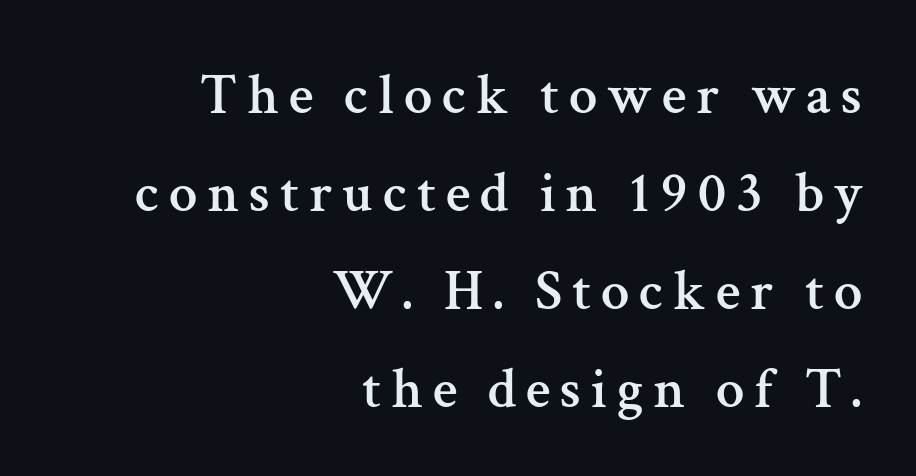
{"serif": "yes", "italic": "no", "width": "normal", "stroke_contrast": "medium", "x_height": "medium", "monospaced": "no", "underline": "no", "align": "right", "line_spacing_ratio": 1.72, "glyph_px": 57}
